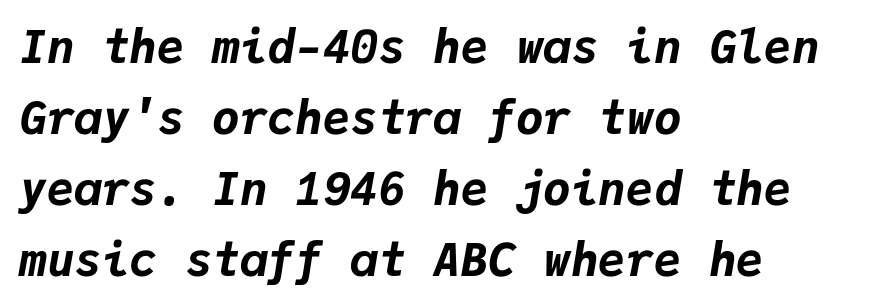
The image shows 46 px bold type, italic (leaning right), monospaced; set left-aligned, normal line spacing (1.54x), normal letter spacing, not underlined; low stroke contrast and a medium x-height.
